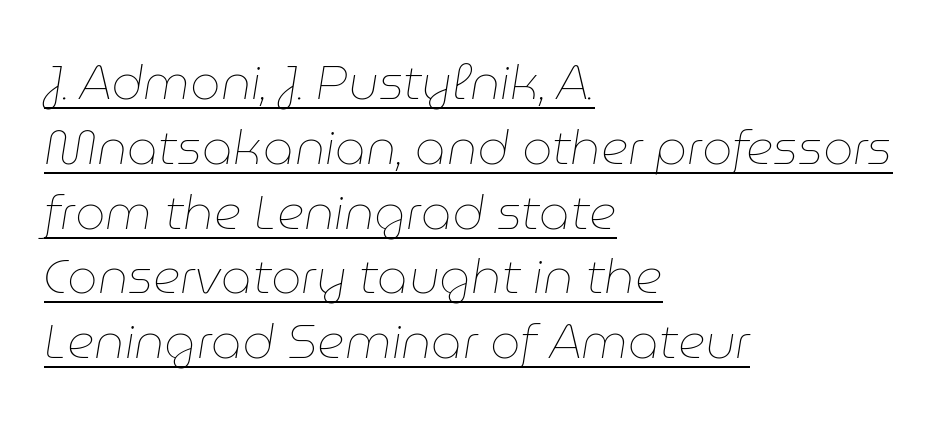
The image shows 48 px thin type, italic (leaning right); set left-aligned, normal line spacing (1.35x), normal letter spacing, underlined; low stroke contrast and a medium x-height.
